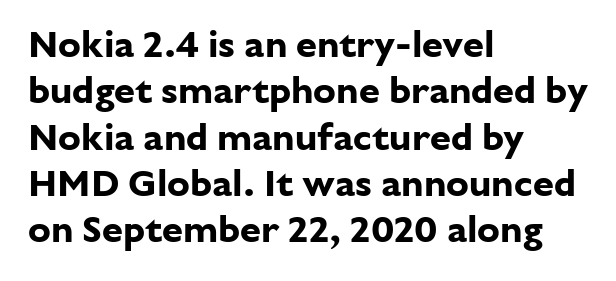
Q: Is the text bold? A: Yes.
Q: Is the text italic (slanted)? A: No, it is upright.
Q: Is the typeface a serif or a sans-serif typeface? A: Sans-serif.
Q: Is the text underlined? A: No.
Q: How is the paragraph aligned? A: Left-aligned.
Q: Is the spacing between letters normal or unusually wide? A: Normal.
Q: Width (condensed, normal, or wide)? A: Normal.
Q: Stroke contrast? A: Low.
Q: x-height? A: Medium.
Q: Monospaced? A: No.
